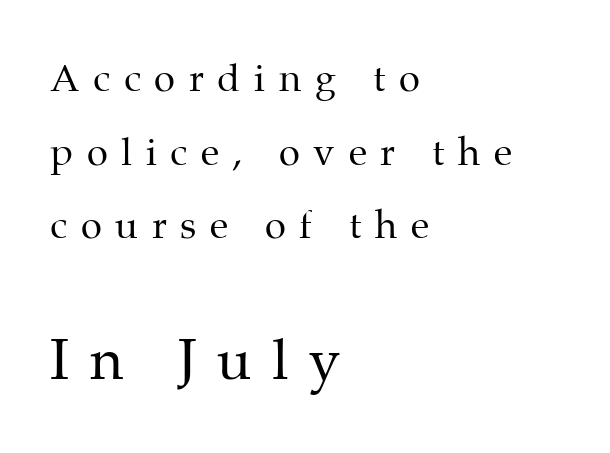
Q: Is the text bold? A: No.
Q: Is the text italic (slanted)? A: No, it is upright.
Q: Is the typeface a serif or a sans-serif typeface? A: Serif.
Q: Is the text underlined? A: No.
Q: How is the paragraph aligned? A: Left-aligned.
Q: Is the spacing between letters normal or unusually wide? A: Unusually wide.
Q: Is the spacing between lines tight, normal or loose? A: Loose.
Q: Which block of text is set in a larger size, the first (top) or the second (bottom)? A: The second (bottom) one.
Q: Width (condensed, normal, or wide)? A: Normal.
Q: Stroke contrast? A: Medium.
Q: x-height? A: Medium.
Q: Monospaced? A: No.
